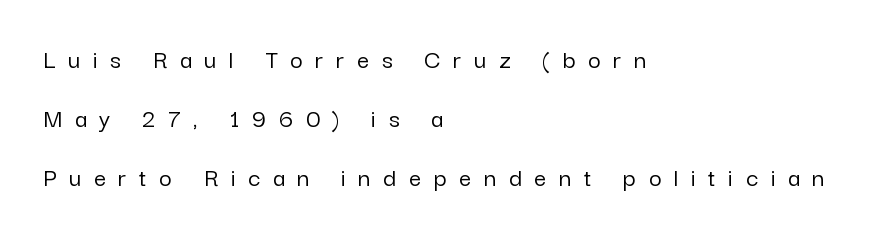
{"italic": "no", "underline": "no", "align": "left", "line_spacing": "loose", "line_spacing_ratio": 2.18, "letter_spacing": "wide", "letter_spacing_em": 0.47, "glyph_px": 27}
